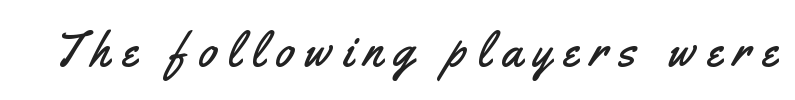
{"serif": "no", "width": "condensed", "stroke_contrast": "medium", "x_height": "small", "monospaced": "no", "underline": "no", "letter_spacing": "wide", "letter_spacing_em": 0.24, "glyph_px": 48}
